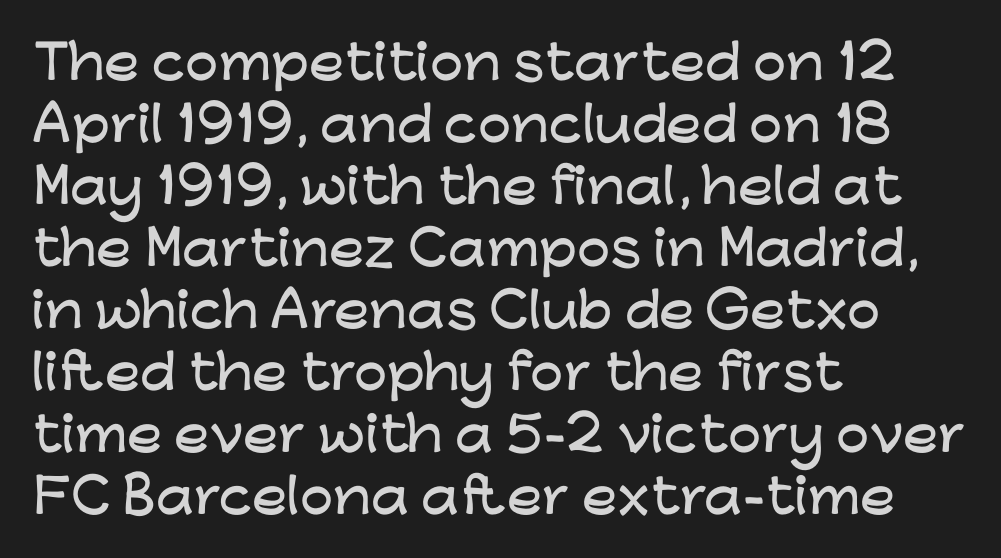
The image shows 47 px wide sans-serif type, upright; set left-aligned, normal line spacing (1.32x), normal letter spacing, not underlined; low stroke contrast and a medium x-height.
